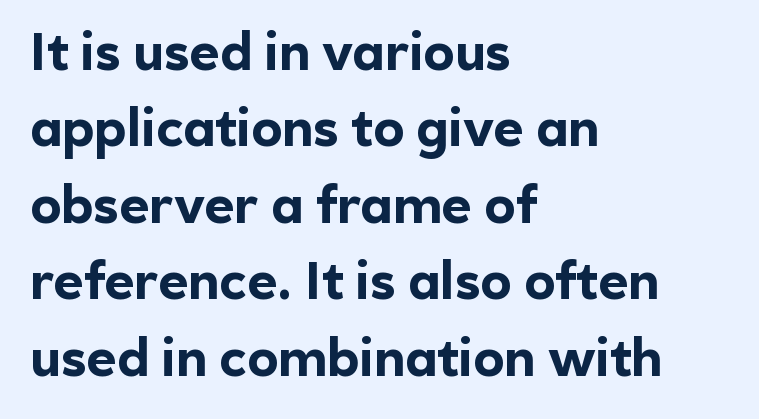
{"serif": "no", "italic": "no", "bold": "yes", "weight": "bold", "width": "normal", "x_height": "medium", "monospaced": "no", "underline": "no", "align": "left", "line_spacing": "normal", "line_spacing_ratio": 1.47, "letter_spacing": "normal", "letter_spacing_em": 0.0, "glyph_px": 52}
